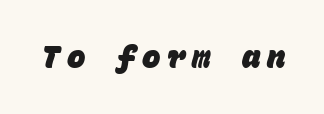
The image shows 31 px heavy sans-serif type, monospaced; set unusually wide letter spacing (+0.21 em), not underlined; low stroke contrast and a large x-height.
